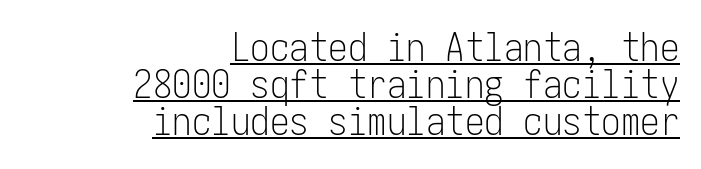
Q: Is the text bold? A: No.
Q: Is the text italic (slanted)? A: No, it is upright.
Q: Is the typeface a serif or a sans-serif typeface? A: Sans-serif.
Q: Is the text underlined? A: Yes.
Q: How is the paragraph aligned? A: Right-aligned.
Q: Is the spacing between letters normal or unusually wide? A: Normal.
Q: Is the spacing between lines tight, normal or loose? A: Tight.
Q: Width (condensed, normal, or wide)? A: Condensed.
Q: Stroke contrast? A: Low.
Q: x-height? A: Medium.
